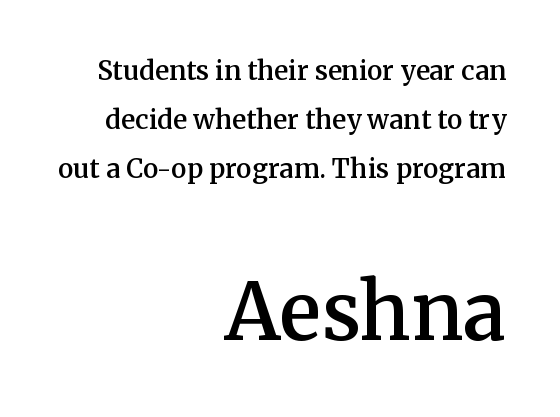
{"serif": "yes", "italic": "no", "bold": "semi", "weight": "semibold", "width": "normal", "stroke_contrast": "medium", "x_height": "medium", "monospaced": "no", "underline": "no", "align": "right", "line_spacing_ratio": 1.88, "letter_spacing": "normal", "letter_spacing_em": 0.0, "larger_block": "second", "size_ratio": 3.0, "glyph_px": 78}
